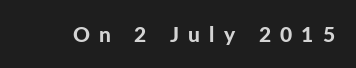
Q: Is the text bold? A: Yes.
Q: Is the text italic (slanted)? A: No, it is upright.
Q: Is the text underlined? A: No.
Q: Is the spacing between letters normal or unusually wide? A: Unusually wide.
